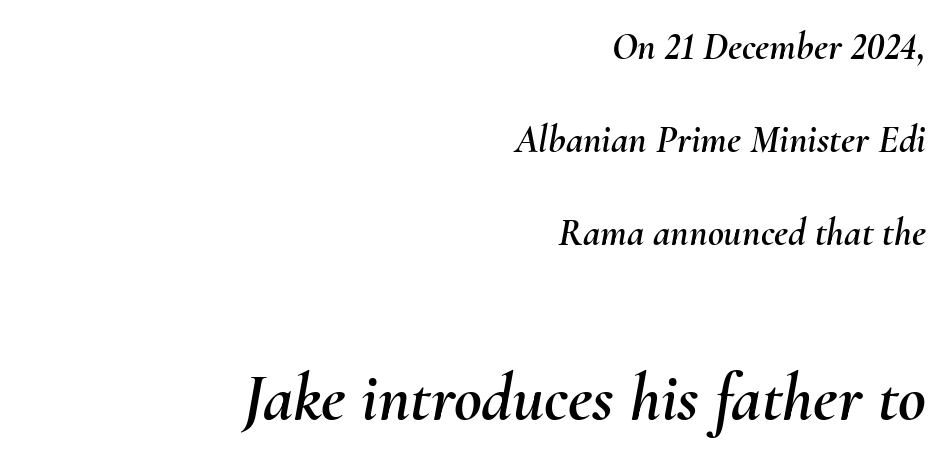
Q: Is the text italic (slanted)? A: Yes, it leans right by about 10 degrees.
Q: Is the text underlined? A: No.
Q: How is the paragraph aligned? A: Right-aligned.
Q: Is the spacing between letters normal or unusually wide? A: Normal.
Q: Is the spacing between lines tight, normal or loose? A: Loose.
Q: Which block of text is set in a larger size, the first (top) or the second (bottom)? A: The second (bottom) one.
Q: Width (condensed, normal, or wide)? A: Normal.
Q: Stroke contrast? A: Medium.
Q: x-height? A: Small.
Q: Monospaced? A: No.
